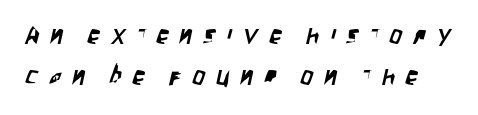
Vertically, the passage feels balanced, rows spaced as you'd expect. The letterforms stand isolated, each surrounded by extra space. The gap between lines stays unmarked.
